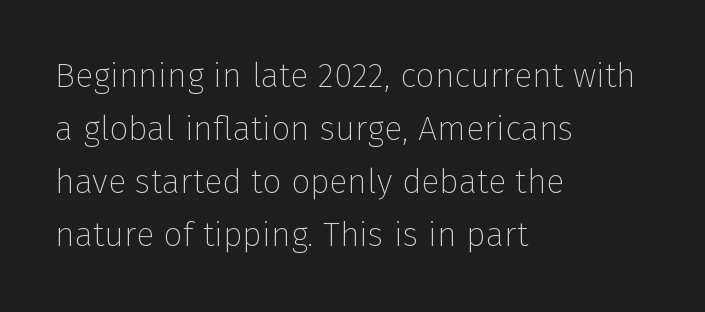
The image shows 34 px thin sans-serif type, upright; set left-aligned, normal line spacing (1.56x), normal letter spacing, not underlined; low stroke contrast and a medium x-height.
